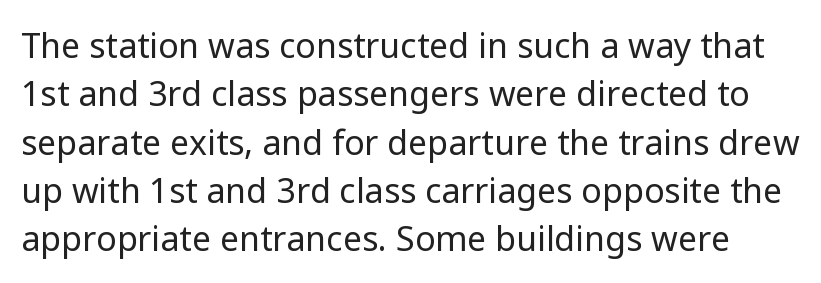
Q: Is the text bold? A: No.
Q: Is the text italic (slanted)? A: No, it is upright.
Q: Is the typeface a serif or a sans-serif typeface? A: Sans-serif.
Q: Is the text underlined? A: No.
Q: Is the spacing between letters normal or unusually wide? A: Normal.
Q: Is the spacing between lines tight, normal or loose? A: Normal.
Q: Width (condensed, normal, or wide)? A: Normal.
Q: Stroke contrast? A: Low.
Q: x-height? A: Medium.
Q: Monospaced? A: No.
